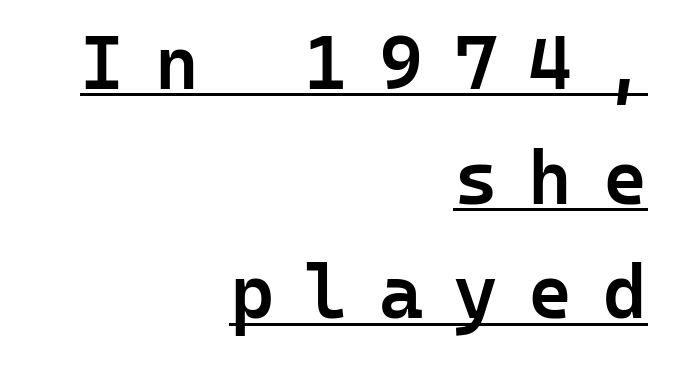
Words appear elongated and porous because spacing is wide. Unlike italic type, these characters show no tilt at all. Decoration check: the copy is underlined. The space between consecutive lines is moderate. The lines are quadded right.
